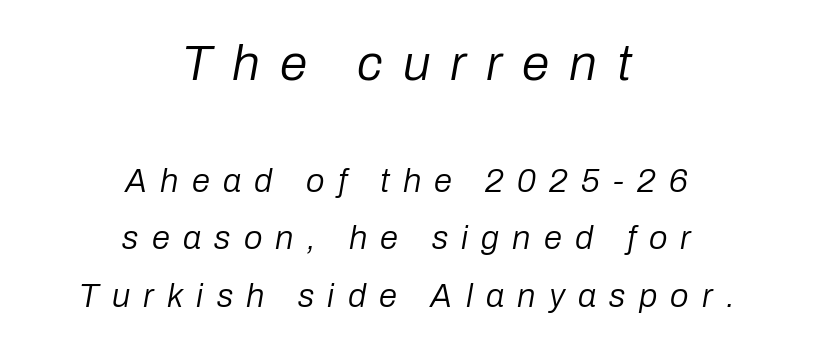
The image shows 50 px regular-weight type, italic (leaning right); set centered, line spacing 1.74x, unusually wide letter spacing (+0.4 em), not underlined; the first (top) block is 1.52x larger; low stroke contrast and a medium x-height.
